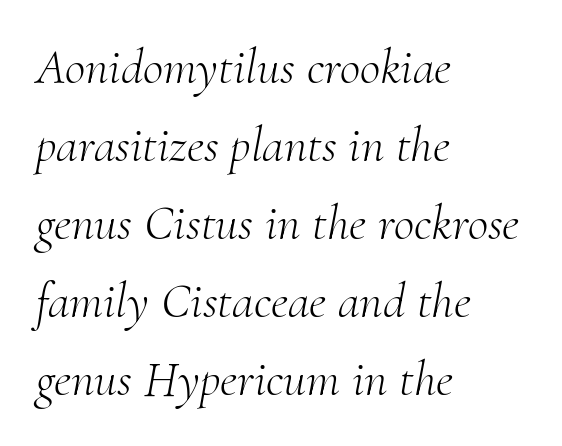
{"serif": "yes", "italic": "yes", "lean": "right", "slant_degrees": 10, "bold": "no", "weight": "light", "width": "normal", "stroke_contrast": "medium", "x_height": "small", "monospaced": "no", "underline": "no", "align": "left", "line_spacing": "normal", "line_spacing_ratio": 1.56, "letter_spacing": "normal", "letter_spacing_em": 0.0, "glyph_px": 50}
